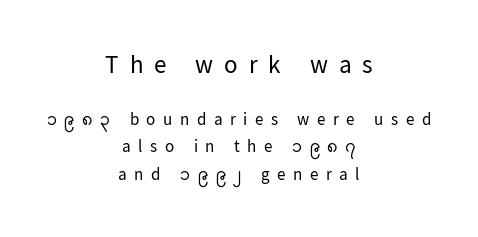
Q: Is the text bold? A: No.
Q: Is the text italic (slanted)? A: No, it is upright.
Q: Is the text underlined? A: No.
Q: How is the paragraph aligned? A: Centered.
Q: Is the spacing between letters normal or unusually wide? A: Unusually wide.
Q: Is the spacing between lines tight, normal or loose? A: Normal.
Q: Which block of text is set in a larger size, the first (top) or the second (bottom)? A: The first (top) one.
